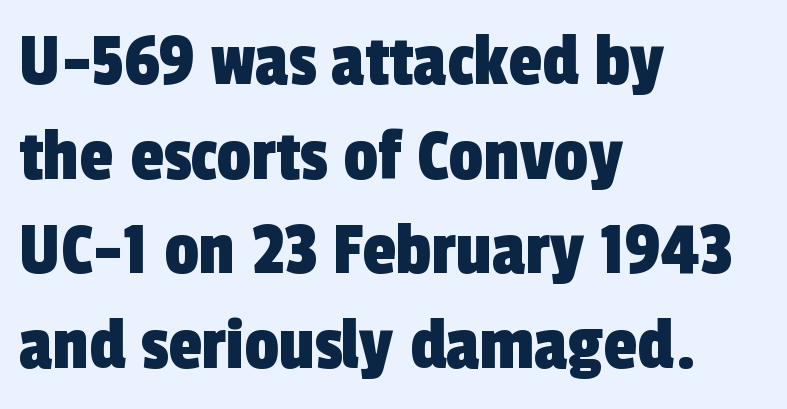
The letters sit at their default tracking, neither squeezed nor spread. Has an underline been added? It has not. Compared with a centered layout, this one pins lines to the left instead. Does the type have serifs? No, each stem ends abruptly.
